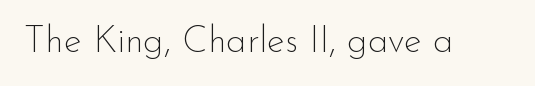
The image shows 37 px thin sans-serif type, upright; set normal letter spacing, not underlined; low stroke contrast and a small x-height.
